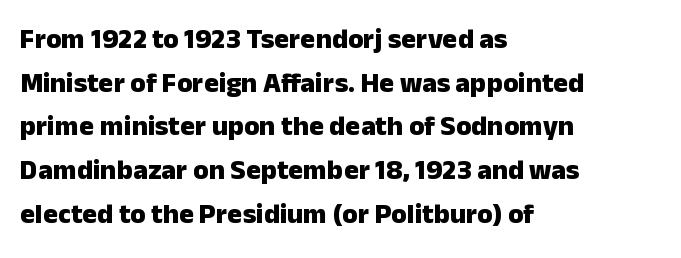
Style check: upright. Is this a fixed-width face? No — the glyphs have proportional, varying widths. These lines are set flush left with a ragged right edge. The space beneath each line is pristine and unruled. Set as a true bold cut, around the 700 mark.
